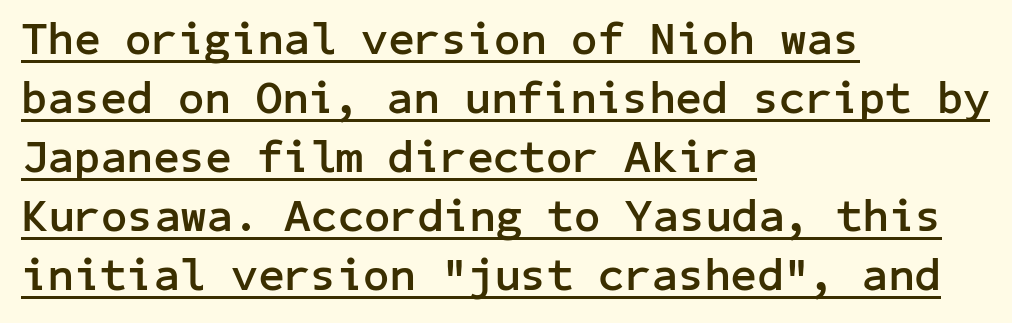
{"serif": "no", "italic": "no", "bold": "yes", "weight": "semibold", "width": "normal", "stroke_contrast": "low", "x_height": "medium", "underline": "yes", "align": "left", "line_spacing": "normal", "line_spacing_ratio": 1.28, "letter_spacing": "normal", "letter_spacing_em": 0.0, "glyph_px": 46}
